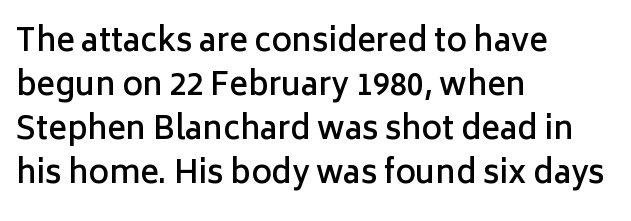
{"serif": "no", "italic": "no", "bold": "semi", "weight": "semibold", "width": "normal", "stroke_contrast": "low", "x_height": "medium", "monospaced": "no", "underline": "no", "align": "left", "line_spacing": "normal", "line_spacing_ratio": 1.42, "letter_spacing": "normal", "letter_spacing_em": 0.0, "glyph_px": 31}
